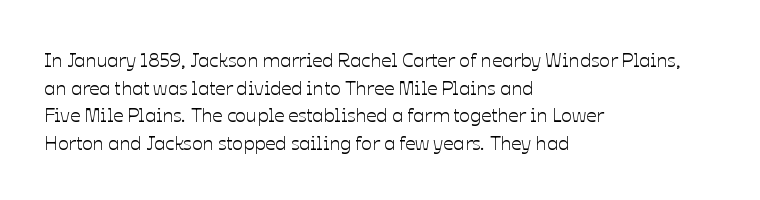
The image shows 20 px text type, upright; set left-aligned, normal line spacing (1.38x), normal letter spacing, not underlined.
